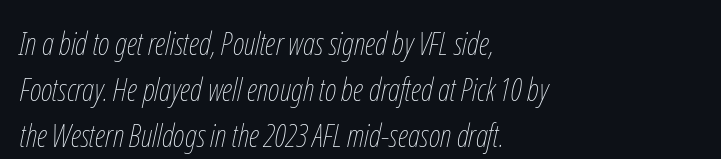
Left-aligned paragraph, ragged on the right. Compared with a typical body face, this is equally light or lighter still. Is there much room between lines? A standard amount, neither cramped nor airy. Characters follow at the spacing the type designer built in.
